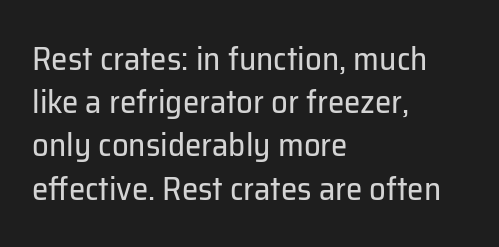
The letters sit at their default tracking, neither squeezed nor spread. Notice how the stems are strictly vertical — no italics here. The lines sit at an ordinary, default distance from one another. Is this a fixed-width face? No — the glyphs have proportional, varying widths.
